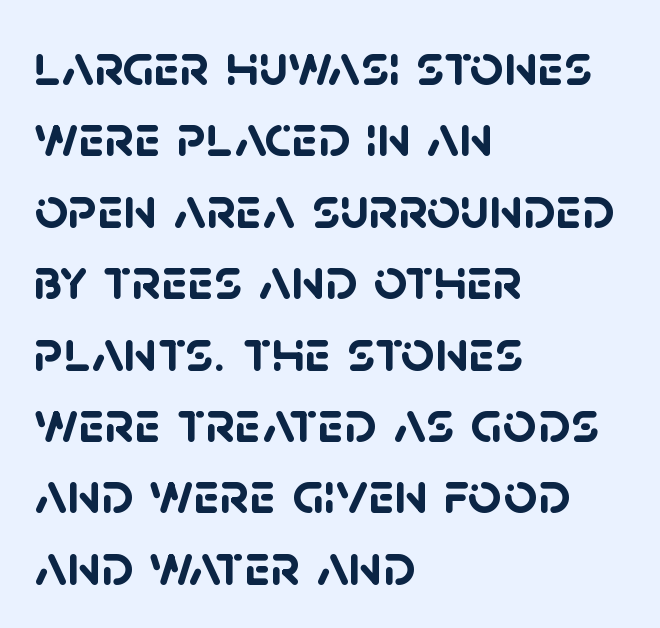
The image shows 59 px semibold sans-serif type; set left-aligned, line spacing 1.21x, normal letter spacing, not underlined; low stroke contrast and a large x-height.
